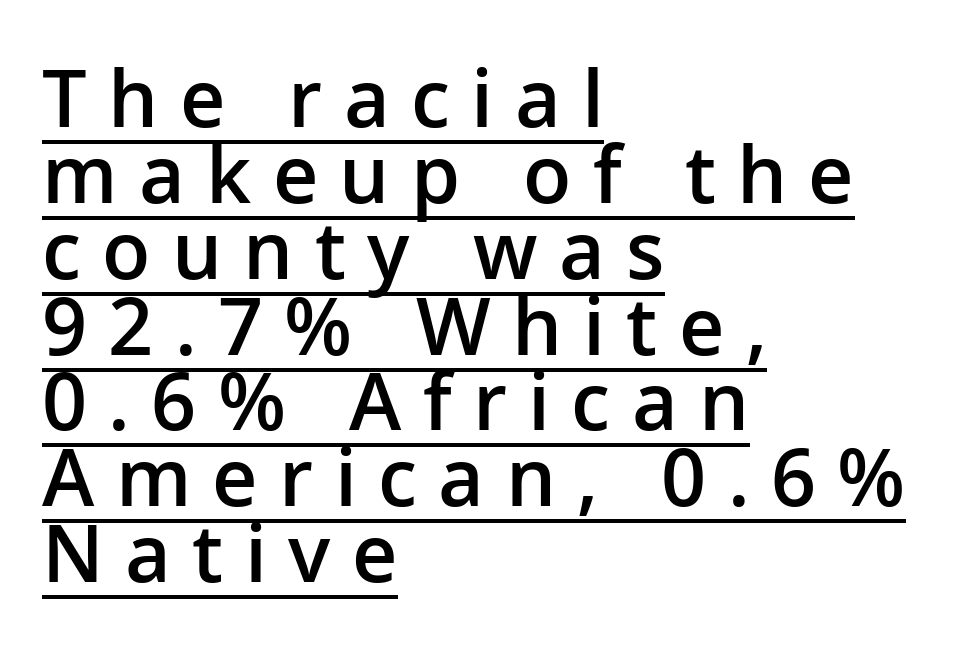
The image shows 79 px semibold sans-serif type, upright; set left-aligned, tight line spacing (0.96x), unusually wide letter spacing (+0.27 em), underlined; low stroke contrast and a medium x-height.
